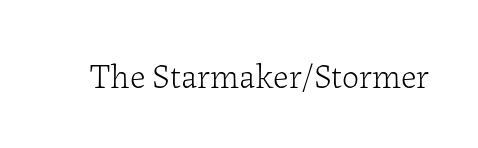
The rendering shows small feet on the letterforms — a serif design. No italicization has been applied; the sample stays upright. The letters look calm and open, with moderate or lighter stems. A typesetter would call this zero additional tracking. Each row of text sits above clean, open space. Character widths vary here, with narrow letters taking less room than wide ones.
